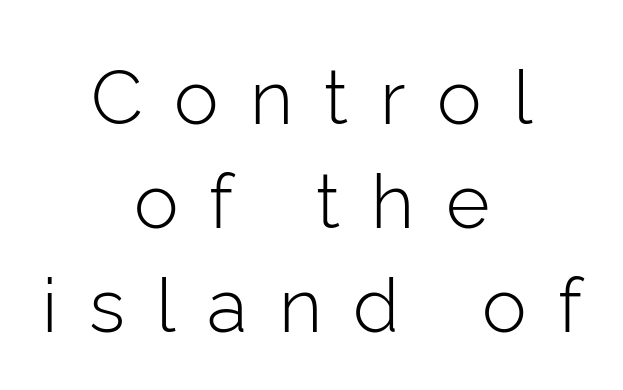
The passage shown is not bold in any degree. Think of a printed novel: that variable character pitch is what you see here. Neither beginnings nor endings align; midpoints do. Classification — sans serif. Rows of type keep a routine distance in the vertical direction.
